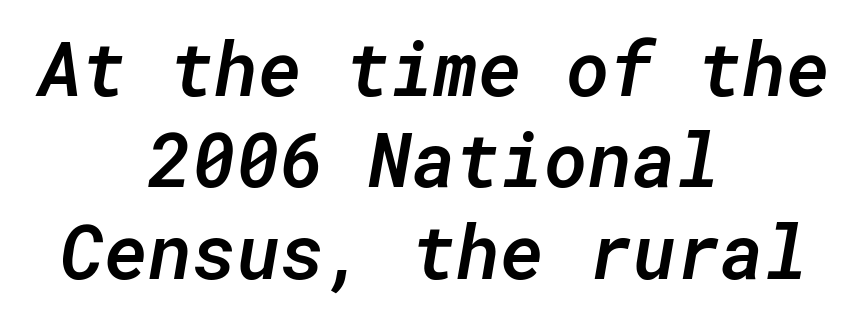
{"italic": "yes", "lean": "right", "slant_degrees": 10, "bold": "semi", "weight": "semibold", "width": "normal", "stroke_contrast": "low", "x_height": "medium", "monospaced": "yes", "underline": "no", "align": "center", "line_spacing_ratio": 1.22, "letter_spacing": "normal", "letter_spacing_em": 0.0, "glyph_px": 75}
